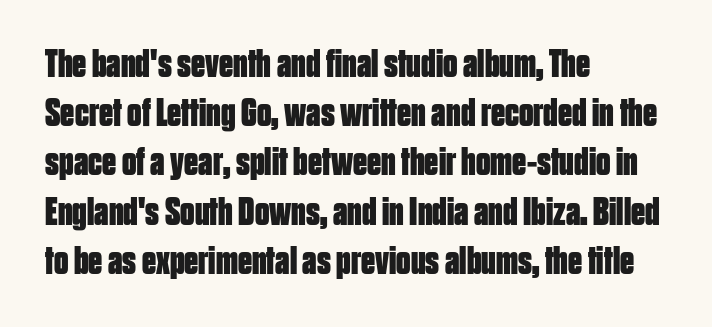
Q: Is the text bold? A: Yes.
Q: Is the text italic (slanted)? A: No, it is upright.
Q: Is the typeface a serif or a sans-serif typeface? A: Sans-serif.
Q: Is the text underlined? A: No.
Q: How is the paragraph aligned? A: Left-aligned.
Q: Is the spacing between letters normal or unusually wide? A: Normal.
Q: Width (condensed, normal, or wide)? A: Condensed.
Q: Stroke contrast? A: Low.
Q: x-height? A: Large.
Q: Monospaced? A: No.
